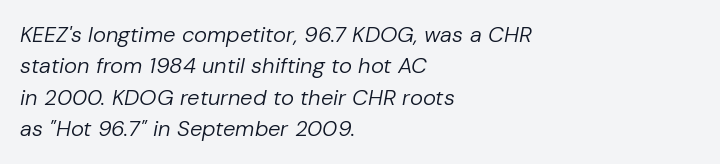
Regular leading. Here the glyphs are tracked normally, forming tight word shapes. Vertical stems look standard width or narrower in stroke. No word sits above an underline. The passage is arranged the way most books set body copy — flush left. The typography opts for an oblique posture over an upright one.
